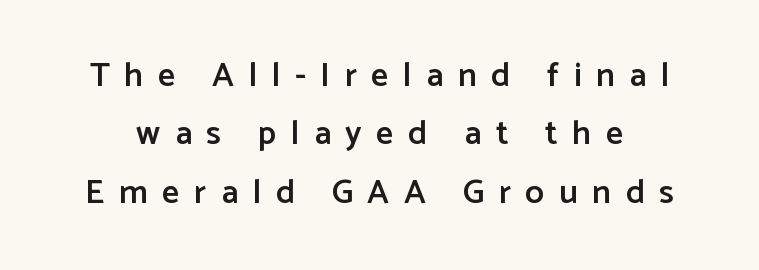
Q: Is the text bold? A: Semi-bold.
Q: Is the text italic (slanted)? A: No, it is upright.
Q: Is the typeface a serif or a sans-serif typeface? A: Sans-serif.
Q: Is the text underlined? A: No.
Q: Is the spacing between letters normal or unusually wide? A: Unusually wide.
Q: Width (condensed, normal, or wide)? A: Normal.
Q: Stroke contrast? A: Low.
Q: x-height? A: Medium.
Q: Monospaced? A: No.
